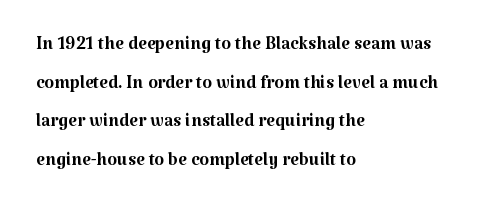
Notice how descenders clear the ascenders below comfortably — that's standard leading. Posture: vertical. Letter spacing: default. This rendering uses left alignment, leaving the right contour irregular.
